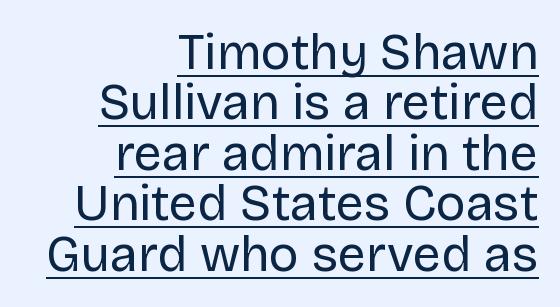
{"serif": "no", "italic": "no", "bold": "no", "weight": "regular", "width": "normal", "stroke_contrast": "low", "x_height": "large", "monospaced": "no", "underline": "yes", "align": "right", "line_spacing": "tight", "line_spacing_ratio": 1.01, "letter_spacing": "normal", "letter_spacing_em": 0.0, "glyph_px": 50}
